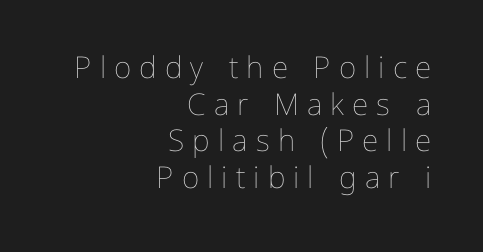
Q: Is the text bold? A: No.
Q: Is the text italic (slanted)? A: No, it is upright.
Q: Is the text underlined? A: No.
Q: How is the paragraph aligned? A: Right-aligned.
Q: Is the spacing between letters normal or unusually wide? A: Unusually wide.
Q: Width (condensed, normal, or wide)? A: Normal.
Q: Stroke contrast? A: Low.
Q: x-height? A: Medium.
Q: Monospaced? A: No.
